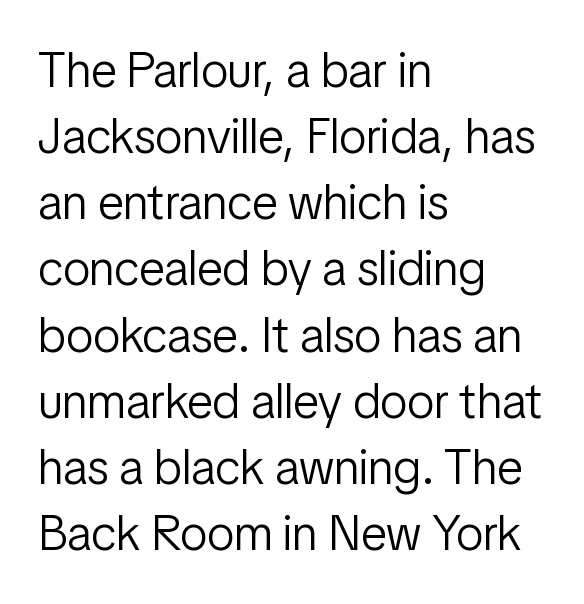
The image shows 49 px light, condensed sans-serif type, upright; set left-aligned, normal line spacing (1.35x), normal letter spacing, not underlined; low stroke contrast and a medium x-height.
